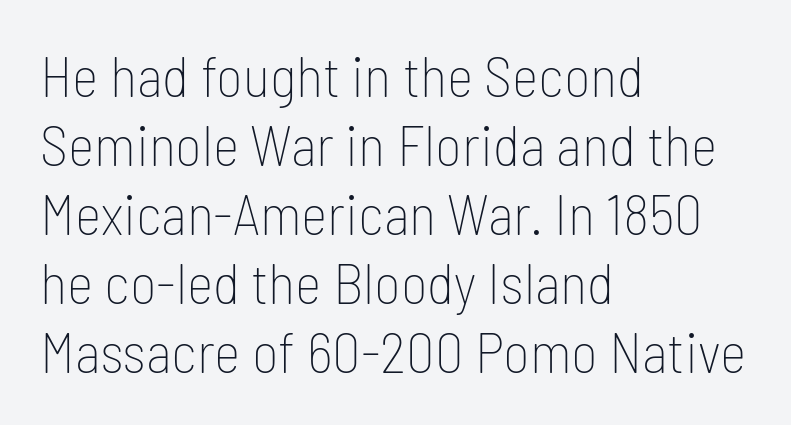
Q: Is the text bold? A: No.
Q: Is the text italic (slanted)? A: No, it is upright.
Q: Is the typeface a serif or a sans-serif typeface? A: Sans-serif.
Q: Is the text underlined? A: No.
Q: How is the paragraph aligned? A: Left-aligned.
Q: Is the spacing between letters normal or unusually wide? A: Normal.
Q: Width (condensed, normal, or wide)? A: Condensed.
Q: Stroke contrast? A: Low.
Q: x-height? A: Medium.
Q: Monospaced? A: No.
